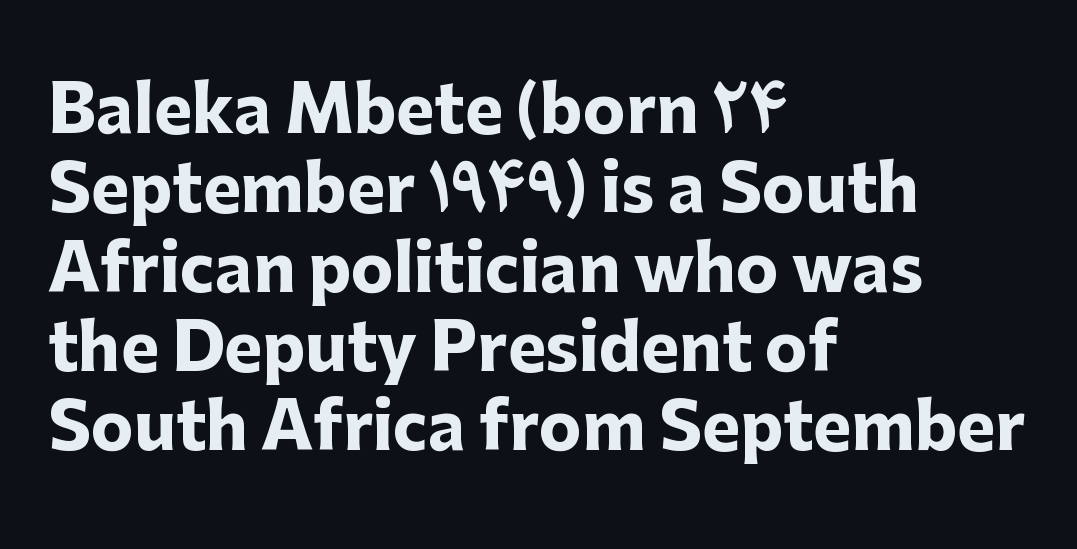
The axis of the letterforms is exactly vertical. The rendering uses natural spacing where letterforms have individual widths. In terms of weight, the rendering is a true, heavy bold. Glyph-to-glyph distance matches everyday printed text. All the whitespace from short lines collects on the right.
